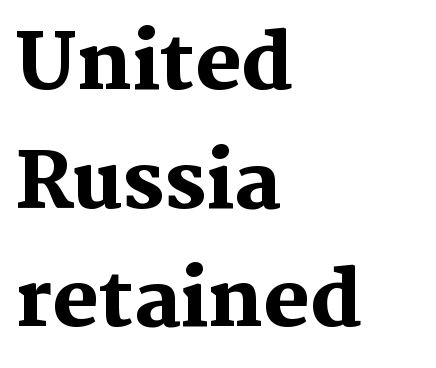
{"serif": "yes", "italic": "no", "bold": "yes", "weight": "heavy", "width": "normal", "stroke_contrast": "medium", "x_height": "medium", "monospaced": "no", "underline": "no", "align": "left", "line_spacing": "normal", "line_spacing_ratio": 1.54, "letter_spacing": "normal", "letter_spacing_em": 0.0, "glyph_px": 77}
